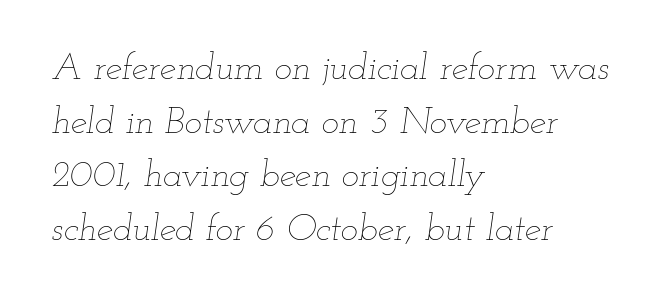
{"italic": "yes", "lean": "right", "slant_degrees": 12, "bold": "no", "weight": "thin", "width": "wide", "stroke_contrast": "low", "x_height": "small", "monospaced": "no", "underline": "no", "align": "left", "line_spacing": "normal", "line_spacing_ratio": 1.45, "letter_spacing": "normal", "letter_spacing_em": 0.0, "glyph_px": 37}
